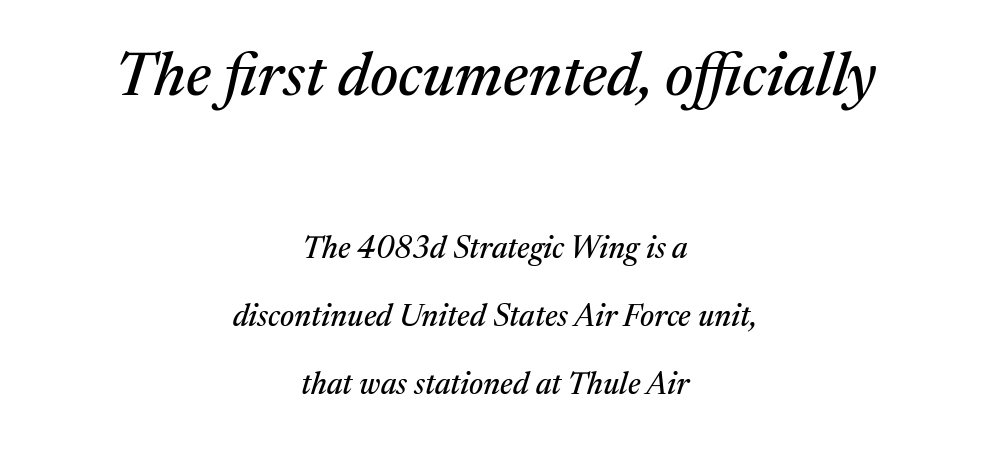
The image shows 62 px serif type, italic (leaning right); set centered, loose line spacing (2.2x), normal letter spacing, not underlined; the first (top) block is 2.0x larger; medium stroke contrast and a medium x-height.
